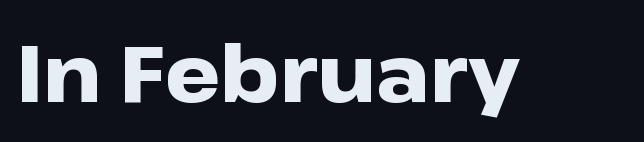
Q: Is the text bold? A: Yes.
Q: Is the text italic (slanted)? A: No, it is upright.
Q: Is the typeface a serif or a sans-serif typeface? A: Sans-serif.
Q: Is the text underlined? A: No.
Q: Is the spacing between letters normal or unusually wide? A: Normal.
Q: Width (condensed, normal, or wide)? A: Wide.
Q: Stroke contrast? A: Low.
Q: x-height? A: Medium.
Q: Monospaced? A: No.
